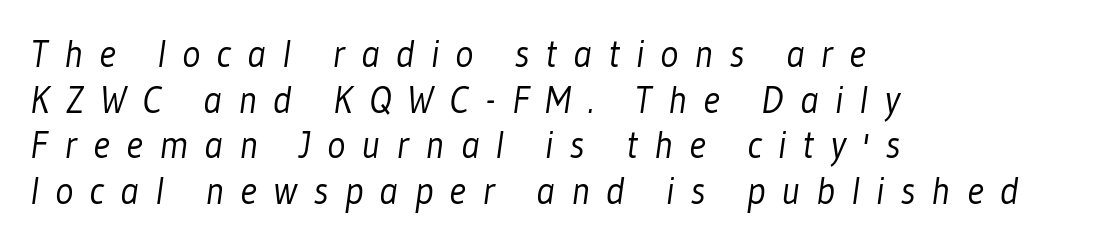
{"serif": "no", "bold": "no", "weight": "light", "width": "condensed", "stroke_contrast": "low", "x_height": "medium", "monospaced": "no", "underline": "no", "align": "left", "line_spacing_ratio": 1.2, "letter_spacing": "wide", "letter_spacing_em": 0.43, "glyph_px": 38}
